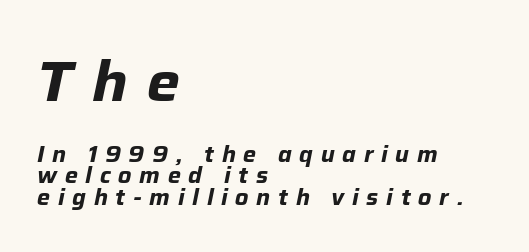
Q: Is the text bold? A: Yes.
Q: Is the text italic (slanted)? A: Yes, it leans right by about 12 degrees.
Q: Is the text underlined? A: No.
Q: How is the paragraph aligned? A: Left-aligned.
Q: Is the spacing between letters normal or unusually wide? A: Unusually wide.
Q: Is the spacing between lines tight, normal or loose? A: Tight.
Q: Which block of text is set in a larger size, the first (top) or the second (bottom)? A: The first (top) one.
Q: Width (condensed, normal, or wide)? A: Normal.
Q: Stroke contrast? A: Low.
Q: x-height? A: Medium.
Q: Monospaced? A: No.
